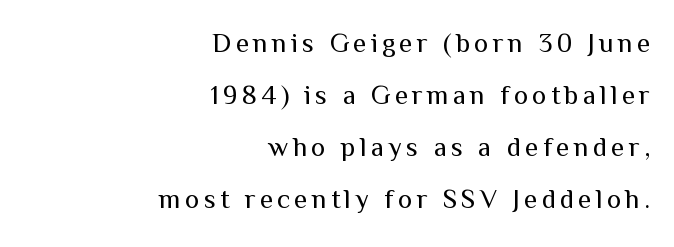
{"italic": "no", "bold": "no", "underline": "no", "align": "right", "line_spacing": "loose", "line_spacing_ratio": 1.92, "glyph_px": 27}
